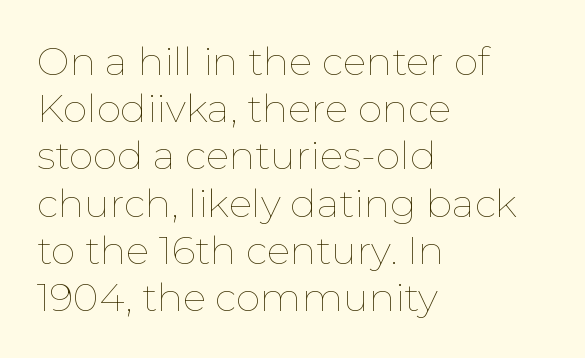
Q: Is the text bold? A: No.
Q: Is the text italic (slanted)? A: No, it is upright.
Q: Is the text underlined? A: No.
Q: How is the paragraph aligned? A: Left-aligned.
Q: Is the spacing between letters normal or unusually wide? A: Normal.
Q: Width (condensed, normal, or wide)? A: Normal.
Q: Stroke contrast? A: Low.
Q: x-height? A: Medium.
Q: Monospaced? A: No.
